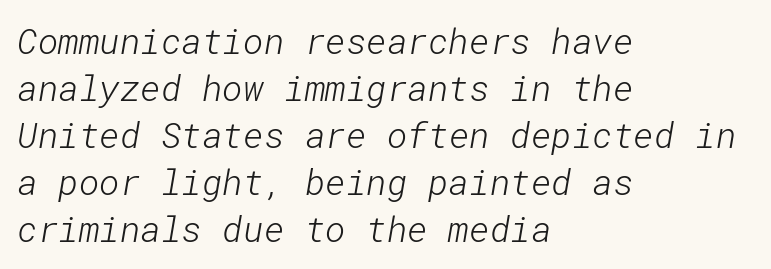
Q: Is the text bold? A: No.
Q: Is the typeface a serif or a sans-serif typeface? A: Sans-serif.
Q: Is the text underlined? A: No.
Q: How is the paragraph aligned? A: Left-aligned.
Q: Is the spacing between letters normal or unusually wide? A: Normal.
Q: Is the spacing between lines tight, normal or loose? A: Normal.
Q: Width (condensed, normal, or wide)? A: Normal.
Q: Stroke contrast? A: Low.
Q: x-height? A: Medium.
